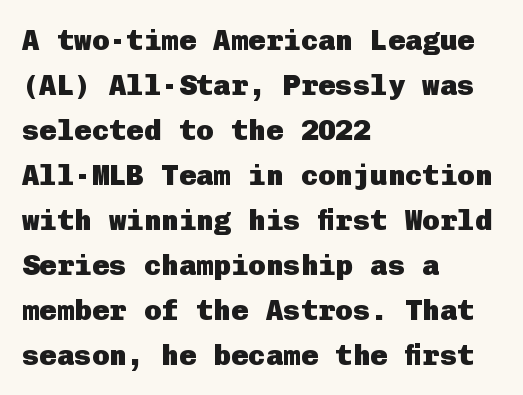
Q: Is the text bold? A: Yes.
Q: Is the text italic (slanted)? A: No, it is upright.
Q: Is the typeface a serif or a sans-serif typeface? A: Sans-serif.
Q: Is the text underlined? A: No.
Q: How is the paragraph aligned? A: Left-aligned.
Q: Is the spacing between letters normal or unusually wide? A: Normal.
Q: Is the spacing between lines tight, normal or loose? A: Normal.
Q: Width (condensed, normal, or wide)? A: Normal.
Q: Stroke contrast? A: Low.
Q: x-height? A: Medium.
